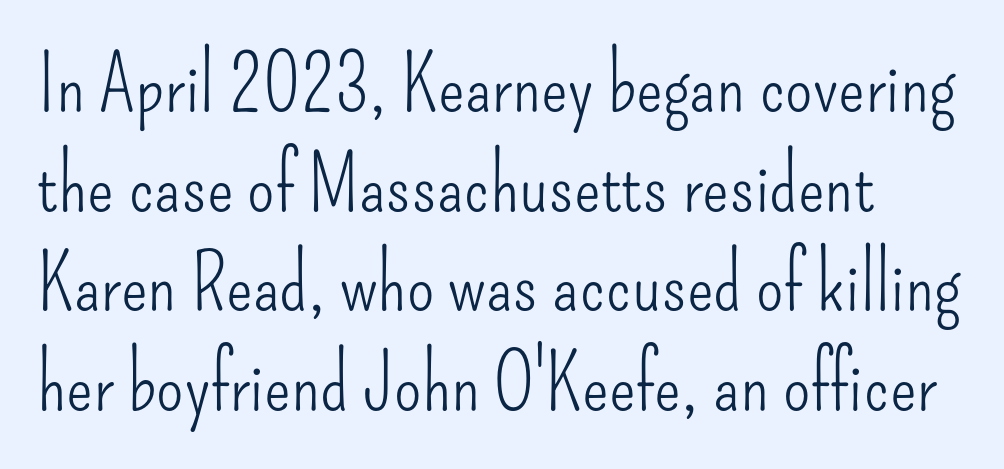
{"serif": "no", "italic": "no", "bold": "no", "weight": "light", "width": "condensed", "stroke_contrast": "low", "x_height": "small", "monospaced": "no", "underline": "no", "line_spacing": "normal", "line_spacing_ratio": 1.26, "letter_spacing": "normal", "letter_spacing_em": 0.0, "glyph_px": 79}
